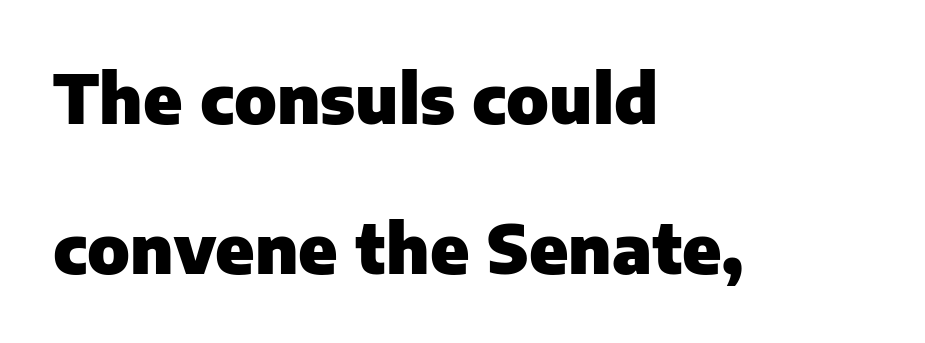
The image shows 68 px heavy sans-serif type, upright; set left-aligned, loose line spacing (2.21x), normal letter spacing, not underlined; low stroke contrast and a medium x-height.
